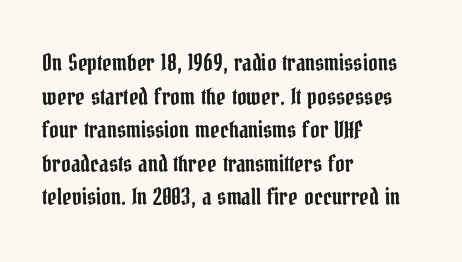
The image shows 23 px text type, upright; set left-aligned, normal line spacing (1.46x), normal letter spacing, not underlined.
